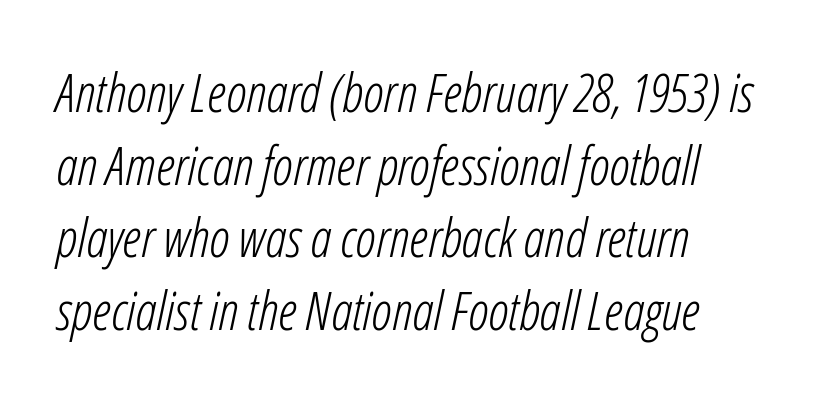
The image shows 53 px light, condensed type, italic (leaning right); set left-aligned, normal line spacing (1.37x), normal letter spacing, not underlined; low stroke contrast and a medium x-height.
